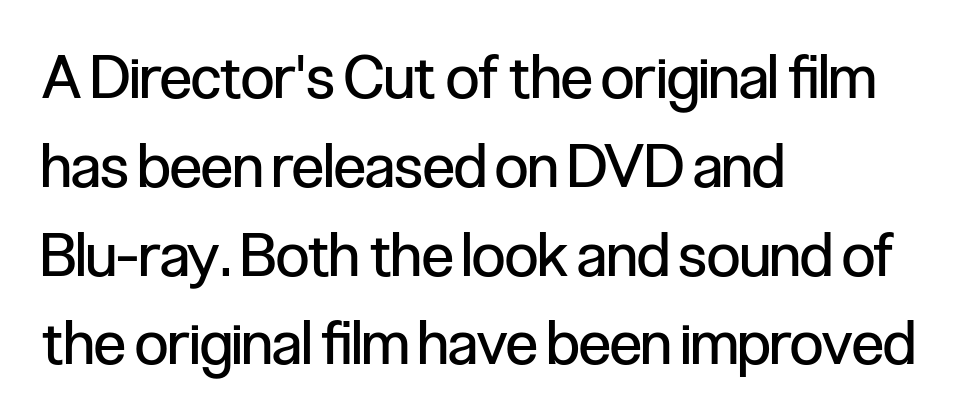
The image shows 60 px regular-weight, condensed sans-serif type, upright; set left-aligned, normal line spacing (1.48x), normal letter spacing, not underlined; low stroke contrast and a medium x-height.
